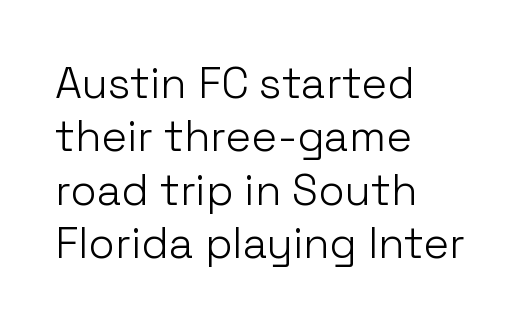
Clear beneath every line of the passage. The strokes carry an ordinary text weight at most. Students, note that the glyphs here touch the page at normal intervals. Serif or sans? Sans — the stroke terminals are bare. Notice how the passage keeps a crisp vertical edge on the left only.
